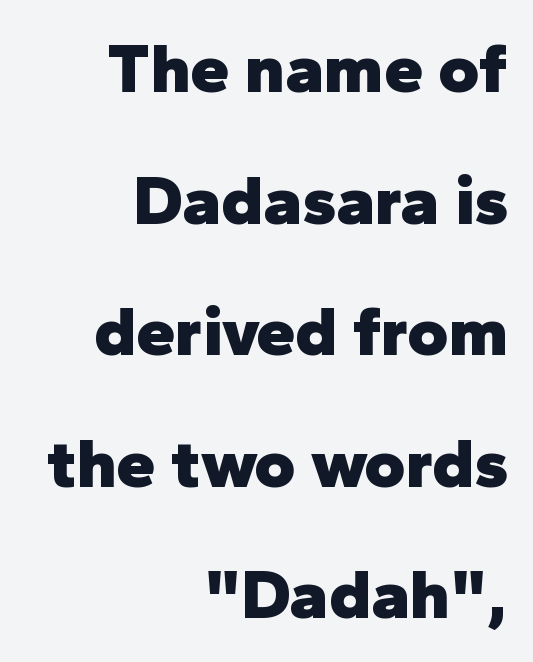
Q: Is the text bold? A: Yes.
Q: Is the text italic (slanted)? A: No, it is upright.
Q: Is the typeface a serif or a sans-serif typeface? A: Sans-serif.
Q: Is the text underlined? A: No.
Q: How is the paragraph aligned? A: Right-aligned.
Q: Is the spacing between letters normal or unusually wide? A: Normal.
Q: Width (condensed, normal, or wide)? A: Normal.
Q: Stroke contrast? A: Low.
Q: x-height? A: Medium.
Q: Monospaced? A: No.
